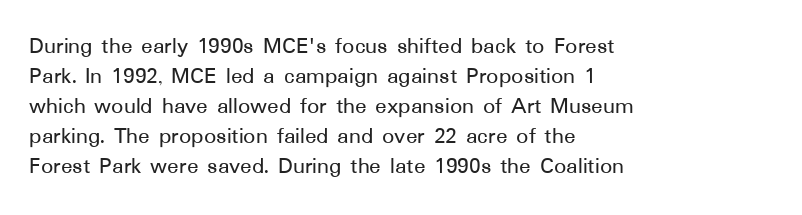
The image shows 24 px text type, upright; set left-aligned, normal line spacing (1.25x), normal letter spacing, not underlined.
